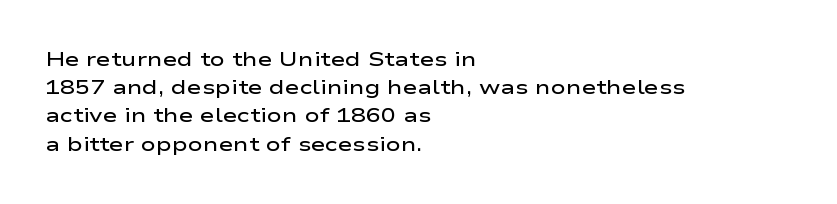
The image shows 20 px text type, upright; set left-aligned, normal line spacing (1.41x), normal letter spacing, not underlined.
